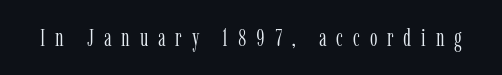
The image shows 24 px text type, upright; set unusually wide letter spacing (+0.41 em), not underlined.
